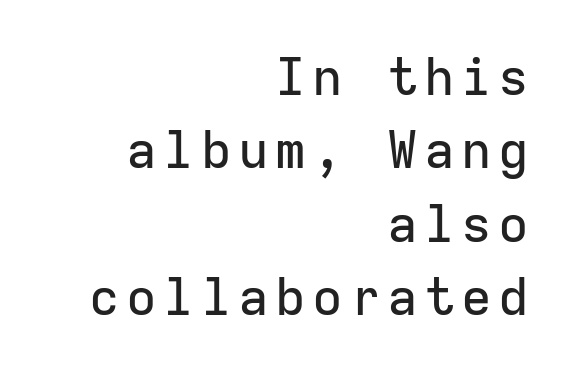
Glance below the letters and you will spot only blank space. Layout note: lines flush right. I'd call this a sans setting — the letters go barefoot. Normally led — the rows are evenly, conventionally spaced.
